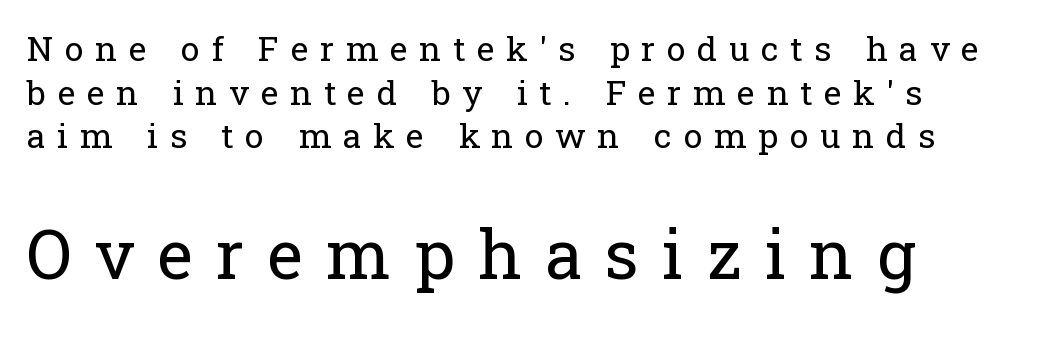
Check where the strokes stop: tiny serifs finish them off. Reading down the block, your eye returns to a fixed left position each line. The strokes carry an ordinary text weight at most. Vertically, the passage feels balanced, rows spaced as you'd expect. Varying glyph widths throughout — classic text-font behaviour.
